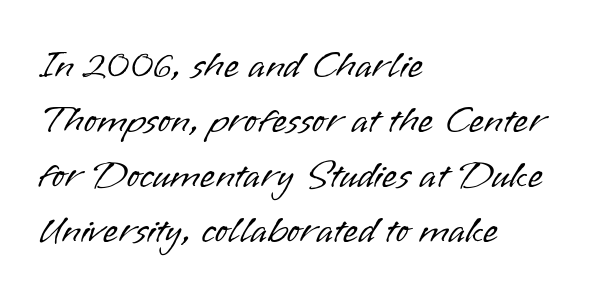
{"serif": "no", "bold": "no", "weight": "light", "width": "normal", "stroke_contrast": "low", "x_height": "small", "monospaced": "no", "underline": "no", "align": "left", "line_spacing": "normal", "line_spacing_ratio": 1.41, "letter_spacing": "normal", "letter_spacing_em": 0.0, "glyph_px": 39}
